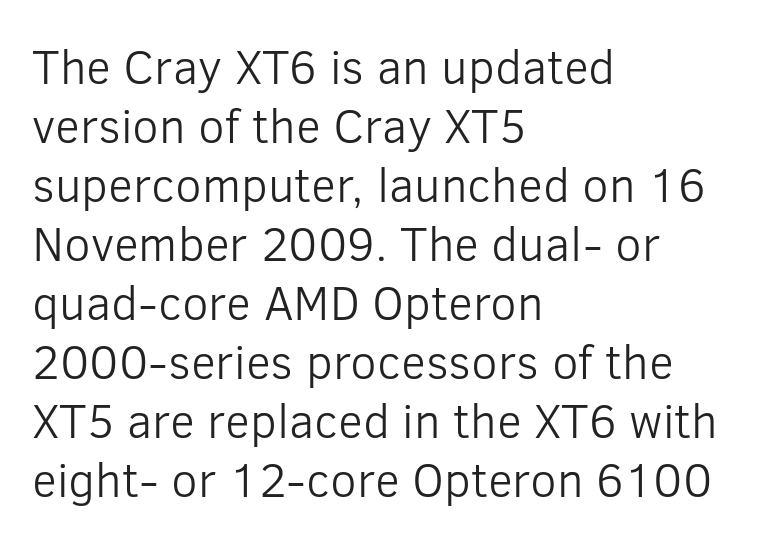
Q: Is the text bold? A: No.
Q: Is the text italic (slanted)? A: No, it is upright.
Q: Is the typeface a serif or a sans-serif typeface? A: Sans-serif.
Q: Is the text underlined? A: No.
Q: How is the paragraph aligned? A: Left-aligned.
Q: Is the spacing between letters normal or unusually wide? A: Normal.
Q: Width (condensed, normal, or wide)? A: Normal.
Q: Stroke contrast? A: Low.
Q: x-height? A: Medium.
Q: Monospaced? A: No.
